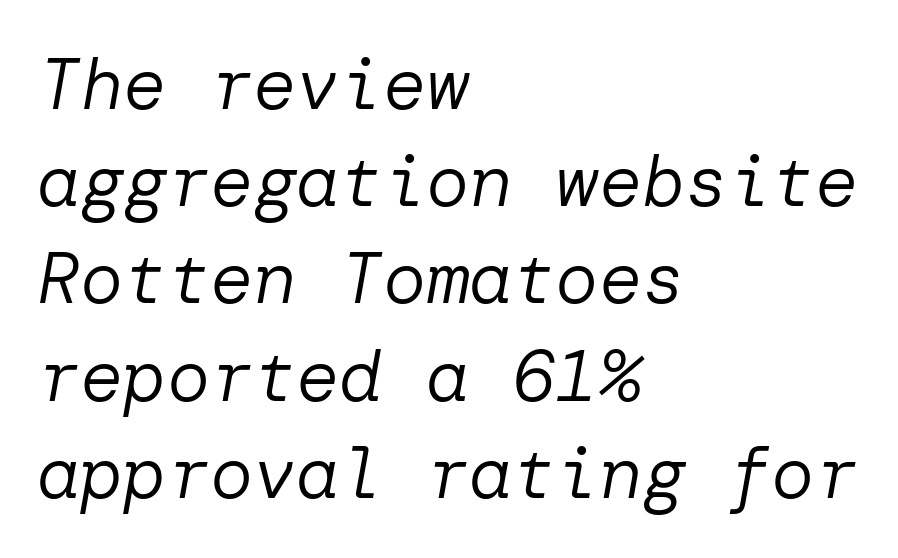
Q: Is the text bold? A: No.
Q: Is the text italic (slanted)? A: Yes, it leans right by about 10 degrees.
Q: Is the text underlined? A: No.
Q: How is the paragraph aligned? A: Left-aligned.
Q: Is the spacing between letters normal or unusually wide? A: Normal.
Q: Is the spacing between lines tight, normal or loose? A: Normal.
Q: Width (condensed, normal, or wide)? A: Normal.
Q: Stroke contrast? A: Low.
Q: x-height? A: Medium.
